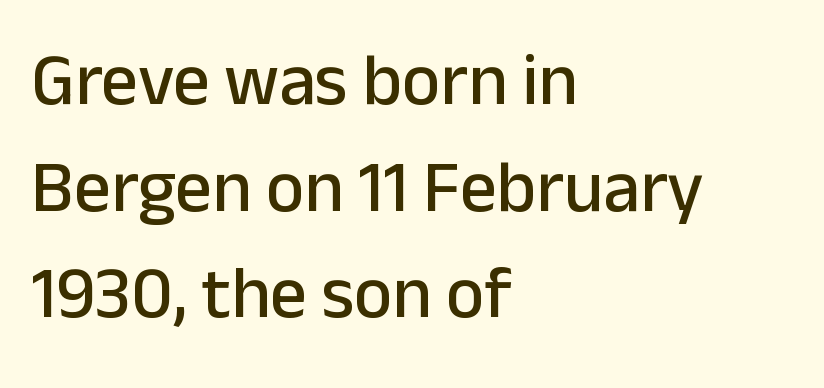
Q: Is the text italic (slanted)? A: No, it is upright.
Q: Is the typeface a serif or a sans-serif typeface? A: Sans-serif.
Q: Is the text underlined? A: No.
Q: How is the paragraph aligned? A: Left-aligned.
Q: Is the spacing between letters normal or unusually wide? A: Normal.
Q: Is the spacing between lines tight, normal or loose? A: Normal.
Q: Width (condensed, normal, or wide)? A: Normal.
Q: Stroke contrast? A: Low.
Q: x-height? A: Medium.
Q: Monospaced? A: No.
